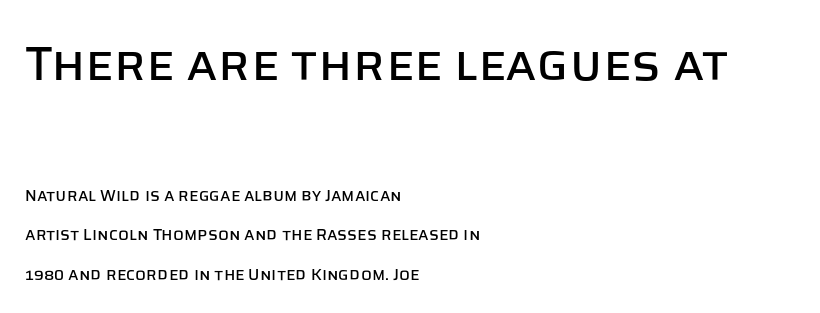
The image shows 48 px sans-serif type, upright; set left-aligned, loose line spacing (2.47x), normal letter spacing, not underlined; the first (top) block is 3.0x larger; low stroke contrast and a large x-height.
